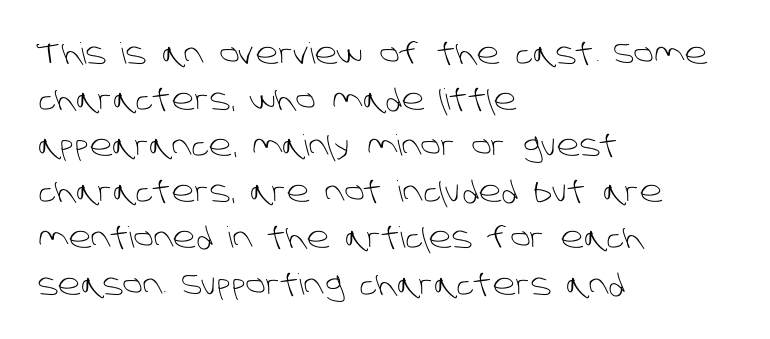
Q: Is the text bold? A: No.
Q: Is the typeface a serif or a sans-serif typeface? A: Sans-serif.
Q: Is the text underlined? A: No.
Q: How is the paragraph aligned? A: Left-aligned.
Q: Is the spacing between letters normal or unusually wide? A: Normal.
Q: Is the spacing between lines tight, normal or loose? A: Normal.
Q: Width (condensed, normal, or wide)? A: Normal.
Q: Stroke contrast? A: Low.
Q: x-height? A: Large.
Q: Monospaced? A: No.
